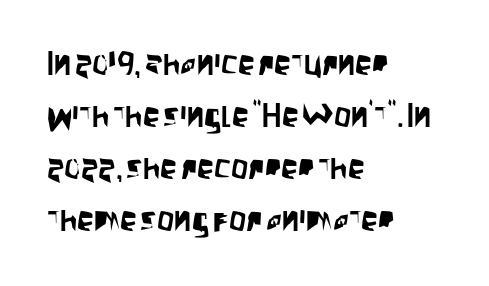
{"serif": "no", "italic": "no", "width": "condensed", "stroke_contrast": "low", "x_height": "large", "monospaced": "no", "underline": "no", "align": "left", "line_spacing": "normal", "line_spacing_ratio": 1.53, "letter_spacing": "normal", "letter_spacing_em": 0.0, "glyph_px": 34}
